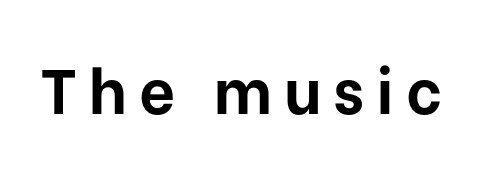
The image shows 63 px bold sans-serif type, upright; set not underlined; low stroke contrast and a medium x-height.
